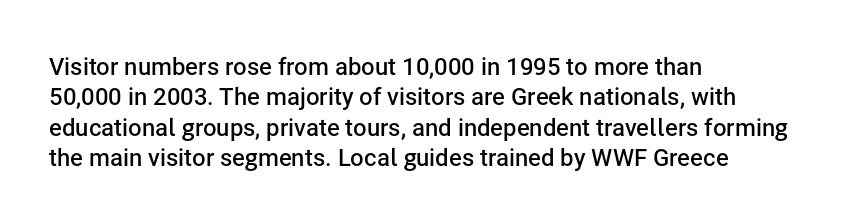
{"italic": "no", "bold": "semi", "underline": "no", "align": "left", "line_spacing": "normal", "line_spacing_ratio": 1.27, "letter_spacing": "normal", "letter_spacing_em": 0.0, "glyph_px": 24}
